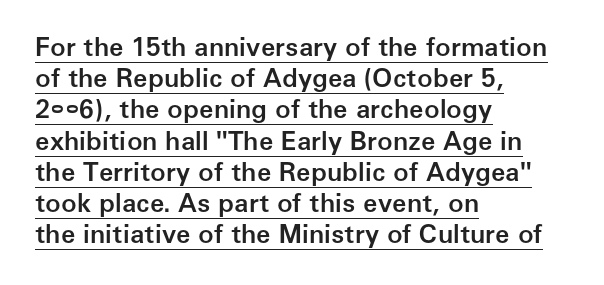
{"italic": "no", "bold": "semi", "underline": "yes", "align": "left", "line_spacing_ratio": 1.2, "letter_spacing": "normal", "letter_spacing_em": 0.0, "glyph_px": 26}
